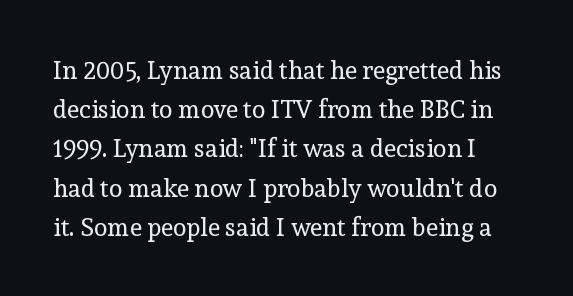
The image shows 25 px text type, upright; set normal line spacing (1.57x), normal letter spacing, not underlined.
